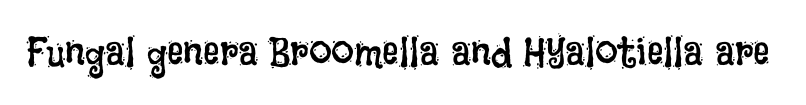
Q: Is the text bold? A: No.
Q: Is the text italic (slanted)? A: No, it is upright.
Q: Is the text underlined? A: No.
Q: Is the spacing between letters normal or unusually wide? A: Normal.
Q: Width (condensed, normal, or wide)? A: Condensed.
Q: Stroke contrast? A: Low.
Q: x-height? A: Large.
Q: Monospaced? A: No.
